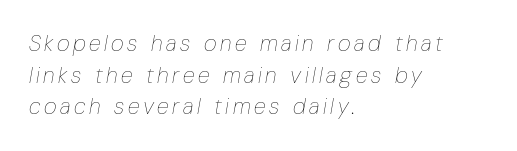
Line starts are locked; line ends wander. Is the stroke heavy? The answer is a plain regular-or-lighter. Style check: oblique. The passage shown is not underscored anywhere.
